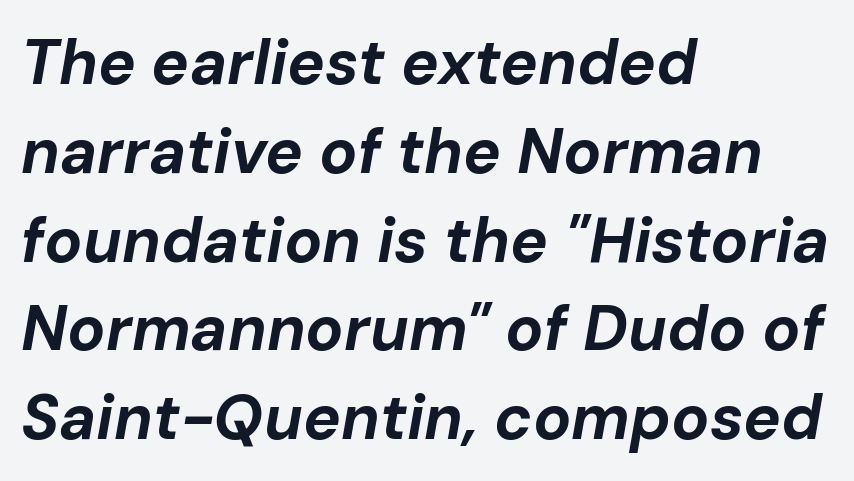
{"italic": "yes", "lean": "right", "slant_degrees": 10, "bold": "yes", "weight": "bold", "width": "normal", "stroke_contrast": "low", "x_height": "medium", "monospaced": "no", "underline": "no", "align": "left", "line_spacing": "normal", "line_spacing_ratio": 1.41, "letter_spacing": "normal", "letter_spacing_em": 0.0, "glyph_px": 63}
